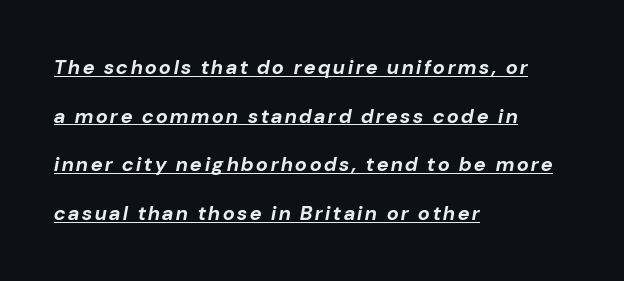
{"italic": "yes", "lean": "right", "slant_degrees": 10, "bold": "yes", "underline": "yes", "align": "left", "line_spacing": "loose", "line_spacing_ratio": 2.43, "glyph_px": 20}
